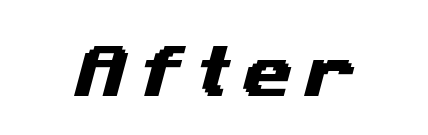
Proportional: the letters do not fall into vertical columns. Underline: absent. I'd call this a sans setting — the letters go barefoot. Characters follow at a spacing far wider than the type designer built in.
